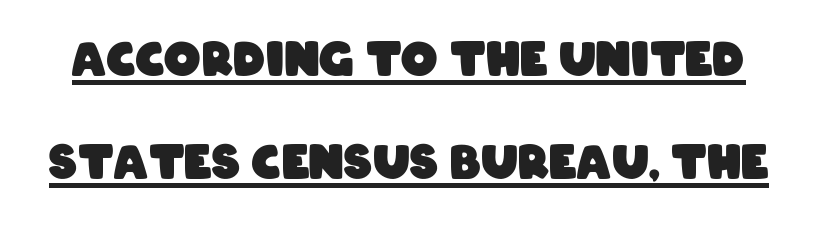
The image shows 46 px heavy, condensed sans-serif type; set loose line spacing (2.24x), normal letter spacing, underlined; low stroke contrast and a large x-height.
